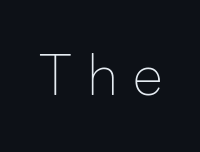
The gaps between neighbouring characters are conspicuously large. Spacing verdict: proportional, widths tailored to each character. Think standard paragraph weight, or any step lighter than that. Unlike italic type, these characters show no tilt at all. This rendering employs a face without finishing strokes, i.e., a sans-serif. Descender tails drop into unmarked territory.
